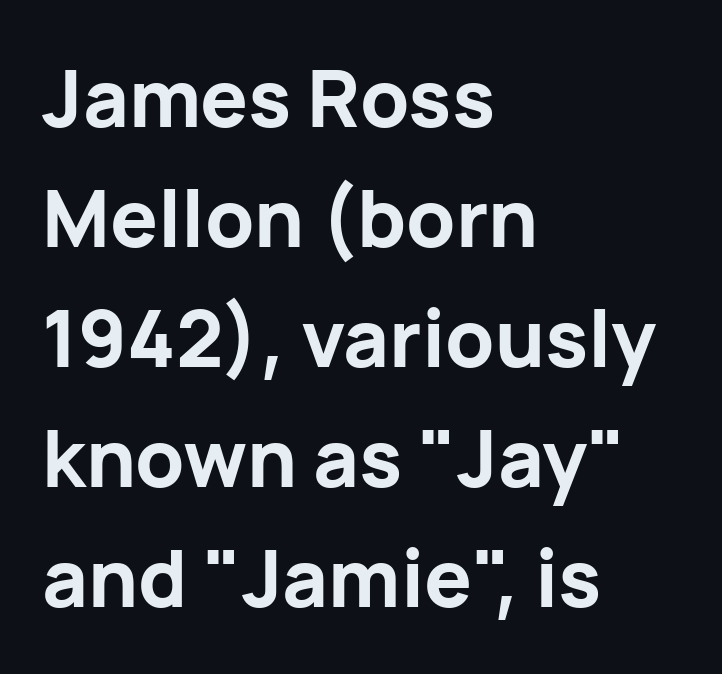
The image shows 79 px bold sans-serif type, upright; set left-aligned, normal line spacing (1.52x), normal letter spacing, not underlined; low stroke contrast and a medium x-height.
